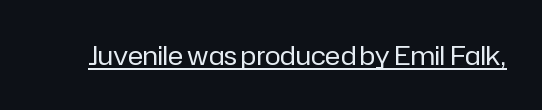
The image shows 26 px text type, upright; set normal letter spacing, underlined.
